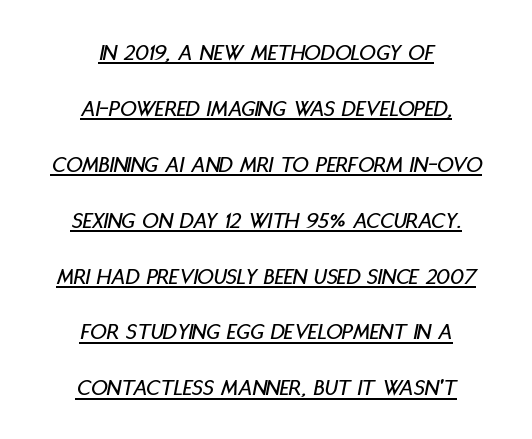
Q: Is the text italic (slanted)? A: Yes, it leans right by about 11 degrees.
Q: Is the text underlined? A: Yes.
Q: How is the paragraph aligned? A: Centered.
Q: Is the spacing between letters normal or unusually wide? A: Normal.
Q: Is the spacing between lines tight, normal or loose? A: Loose.
